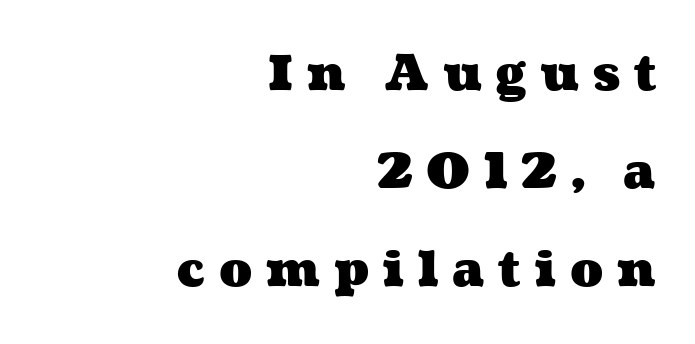
{"bold": "yes", "weight": "heavy", "width": "wide", "stroke_contrast": "medium", "x_height": "medium", "monospaced": "no", "underline": "no", "align": "right", "line_spacing": "loose", "line_spacing_ratio": 2.0, "letter_spacing": "wide", "letter_spacing_em": 0.28, "glyph_px": 49}
